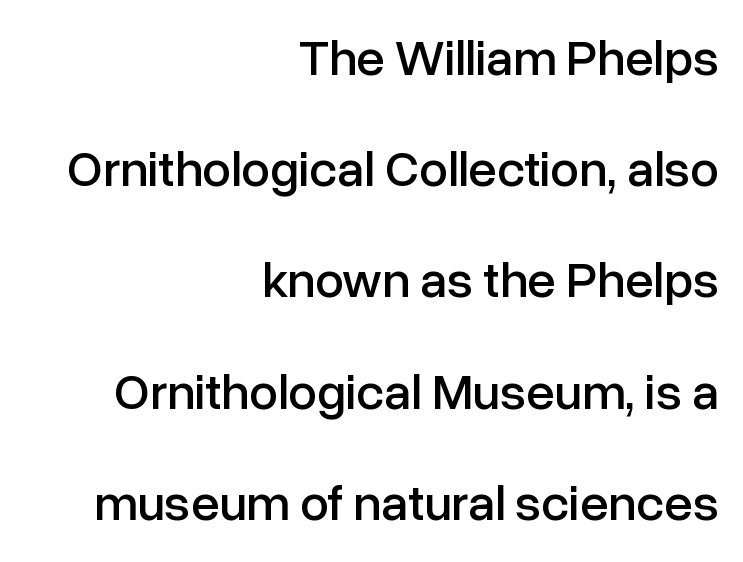
Q: Is the text italic (slanted)? A: No, it is upright.
Q: Is the typeface a serif or a sans-serif typeface? A: Sans-serif.
Q: Is the text underlined? A: No.
Q: How is the paragraph aligned? A: Right-aligned.
Q: Is the spacing between letters normal or unusually wide? A: Normal.
Q: Is the spacing between lines tight, normal or loose? A: Loose.
Q: Width (condensed, normal, or wide)? A: Normal.
Q: Stroke contrast? A: Low.
Q: x-height? A: Medium.
Q: Monospaced? A: No.
